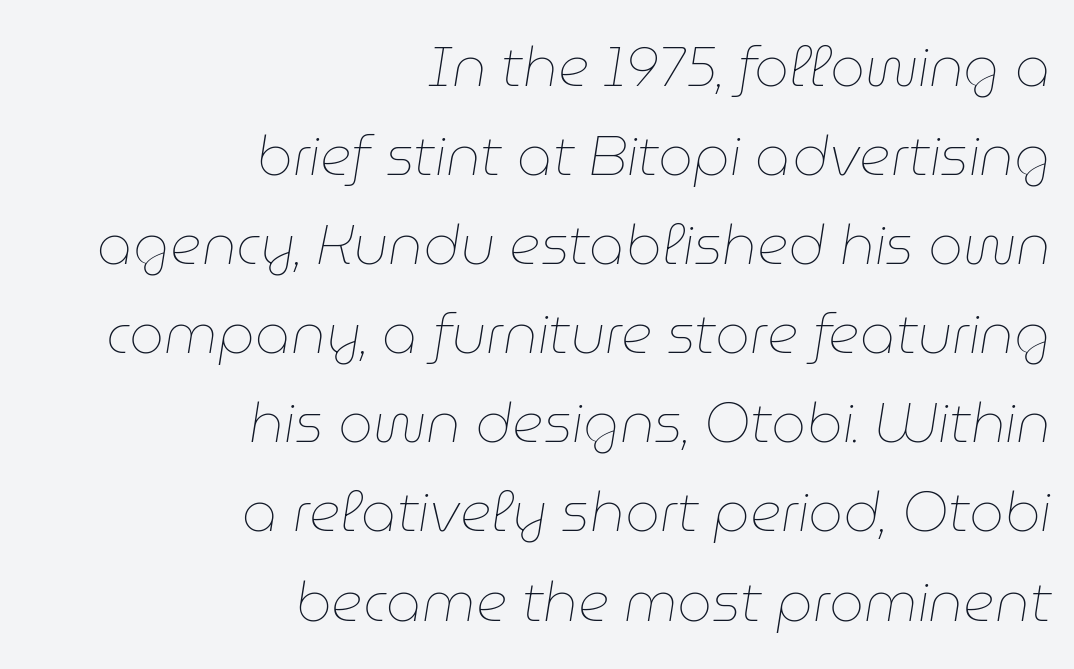
{"italic": "yes", "lean": "right", "slant_degrees": 9, "bold": "no", "weight": "thin", "width": "normal", "stroke_contrast": "low", "x_height": "medium", "monospaced": "no", "underline": "no", "align": "right", "line_spacing": "normal", "line_spacing_ratio": 1.62, "letter_spacing": "normal", "letter_spacing_em": 0.0, "glyph_px": 55}
